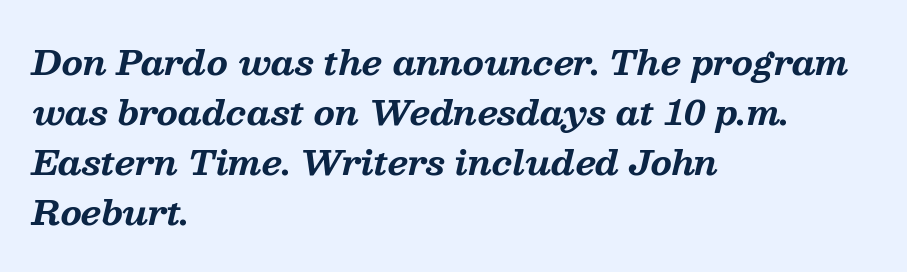
This rendering employs a face with finishing strokes, i.e., a serif. The passage shown has conventional tracking throughout. The rag falls on the right side of this text block. Do the characters align in a grid? No, the font is proportional. On the weight axis this lands at bold, roughly 700.
